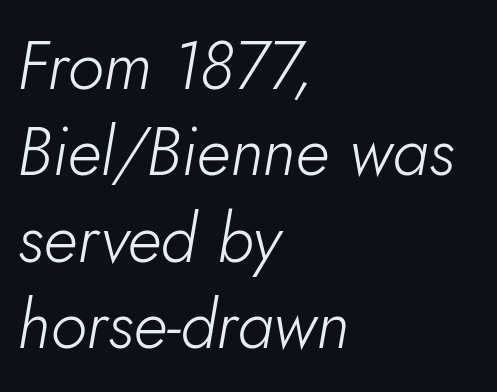
{"italic": "yes", "lean": "right", "slant_degrees": 5, "bold": "no", "weight": "light", "width": "normal", "stroke_contrast": "low", "x_height": "small", "monospaced": "no", "underline": "no", "align": "left", "line_spacing": "normal", "line_spacing_ratio": 1.29, "letter_spacing": "normal", "letter_spacing_em": 0.0, "glyph_px": 67}
